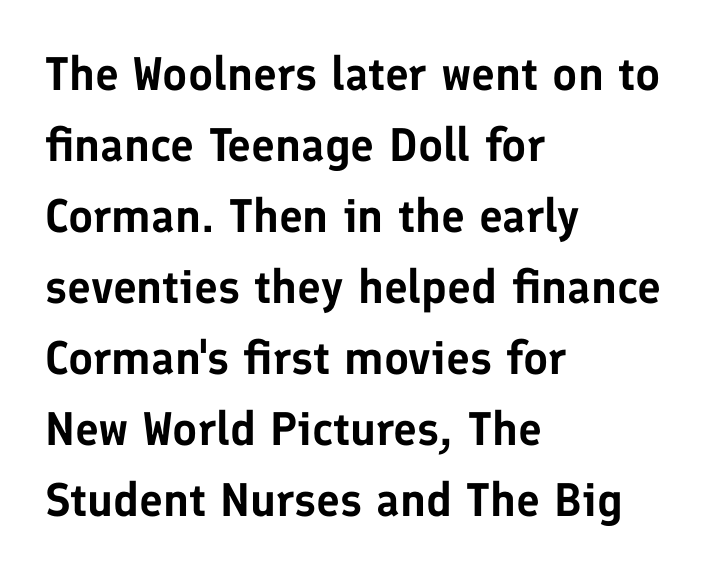
Quick note: not italic, upright. Proportional: the letters do not fall into vertical columns. Caption: standard tracking, unaltered. Rule under the text: the space is simply empty. You can tell from the bare stems that sans-serif type was used. Baseline-to-baseline distance is the conventional proportion of letter height.
